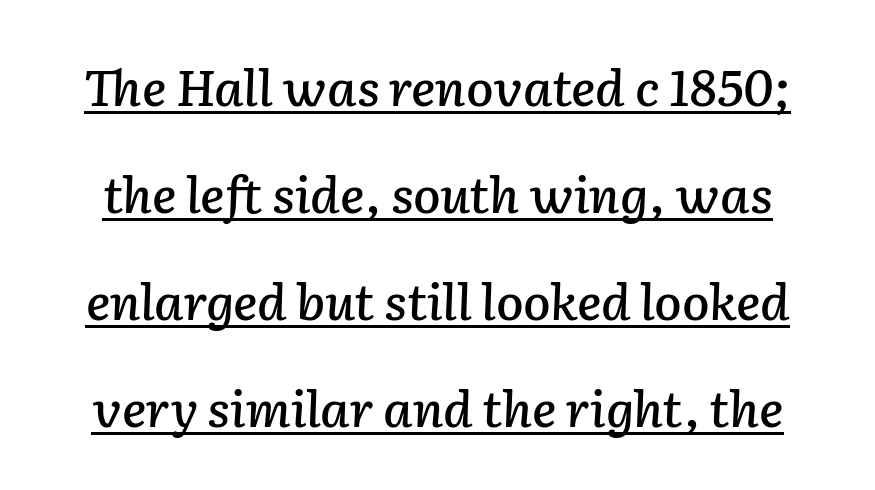
{"italic": "yes", "lean": "right", "slant_degrees": 2, "width": "normal", "stroke_contrast": "low", "x_height": "medium", "monospaced": "no", "underline": "yes", "line_spacing": "loose", "line_spacing_ratio": 2.14, "letter_spacing": "normal", "letter_spacing_em": 0.0, "glyph_px": 50}
